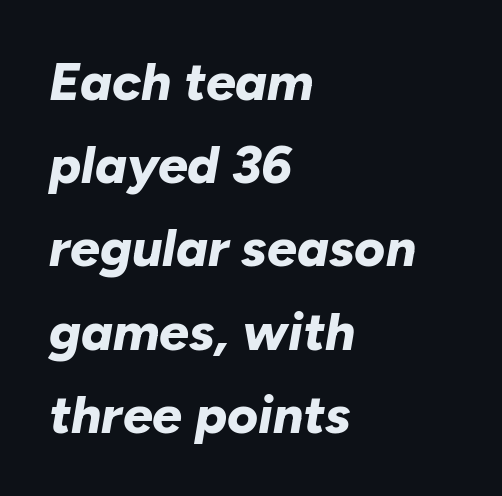
The lines in this sample share a left origin and differ only in where they stop. The space directly below the letters is spotless. The lines sit at an ordinary, default distance from one another. The line texture is even and compact thanks to regular tracking. Each glyph is drawn with heavy, bold strokes.
